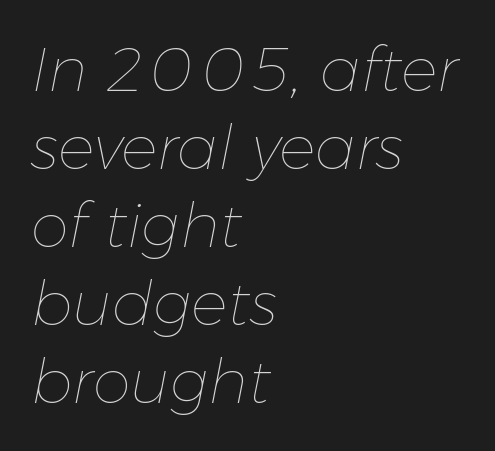
The image shows 61 px thin type, italic (leaning right); set left-aligned, normal line spacing (1.28x), normal letter spacing, not underlined; low stroke contrast and a medium x-height.
